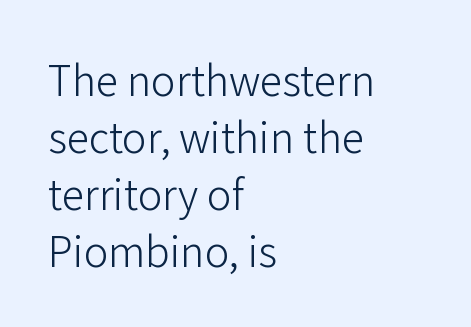
{"serif": "no", "italic": "no", "bold": "no", "weight": "light", "width": "normal", "stroke_contrast": "low", "x_height": "medium", "monospaced": "no", "underline": "no", "align": "left", "line_spacing": "normal", "line_spacing_ratio": 1.39, "letter_spacing": "normal", "letter_spacing_em": 0.0, "glyph_px": 41}
